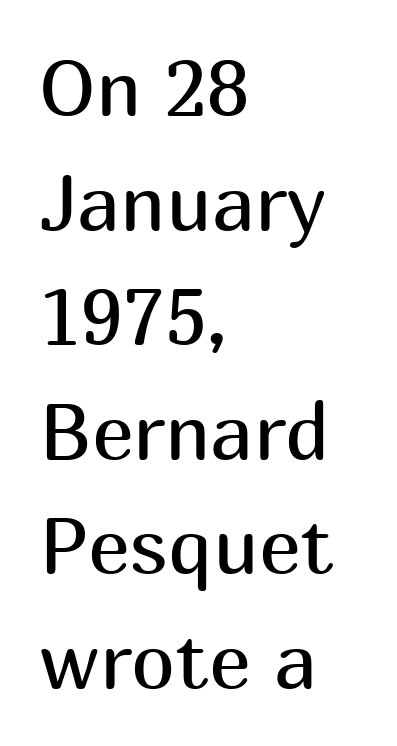
{"serif": "no", "italic": "no", "bold": "no", "weight": "regular", "width": "normal", "stroke_contrast": "medium", "x_height": "medium", "monospaced": "no", "underline": "no", "align": "left", "line_spacing": "normal", "line_spacing_ratio": 1.45, "letter_spacing": "normal", "letter_spacing_em": 0.0, "glyph_px": 79}
